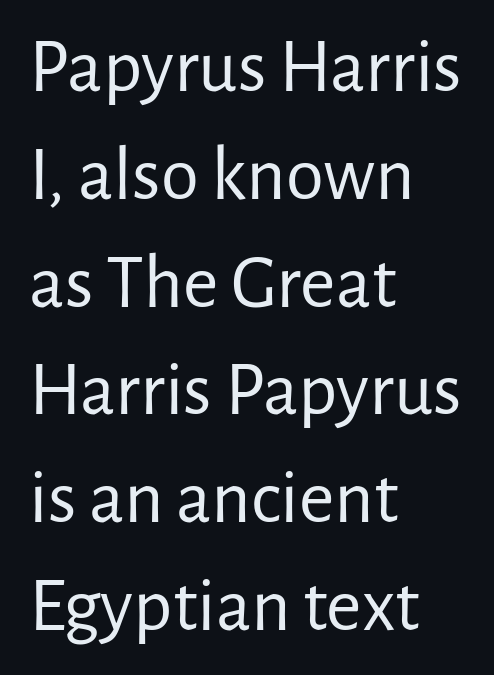
{"serif": "no", "italic": "no", "bold": "no", "weight": "regular", "width": "normal", "stroke_contrast": "low", "x_height": "medium", "monospaced": "no", "underline": "no", "align": "left", "line_spacing": "normal", "line_spacing_ratio": 1.4, "letter_spacing": "normal", "letter_spacing_em": 0.0, "glyph_px": 77}
